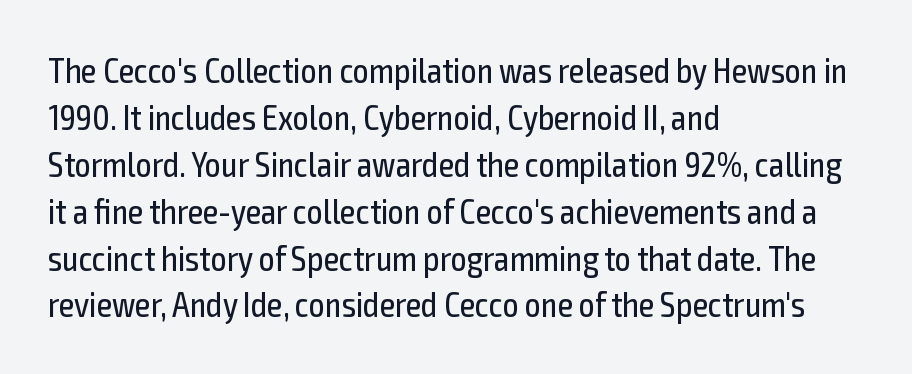
Q: Is the text bold? A: No.
Q: Is the text italic (slanted)? A: No, it is upright.
Q: Is the typeface a serif or a sans-serif typeface? A: Sans-serif.
Q: Is the text underlined? A: No.
Q: How is the paragraph aligned? A: Left-aligned.
Q: Is the spacing between letters normal or unusually wide? A: Normal.
Q: Is the spacing between lines tight, normal or loose? A: Normal.
Q: Width (condensed, normal, or wide)? A: Condensed.
Q: x-height? A: Medium.
Q: Monospaced? A: No.
